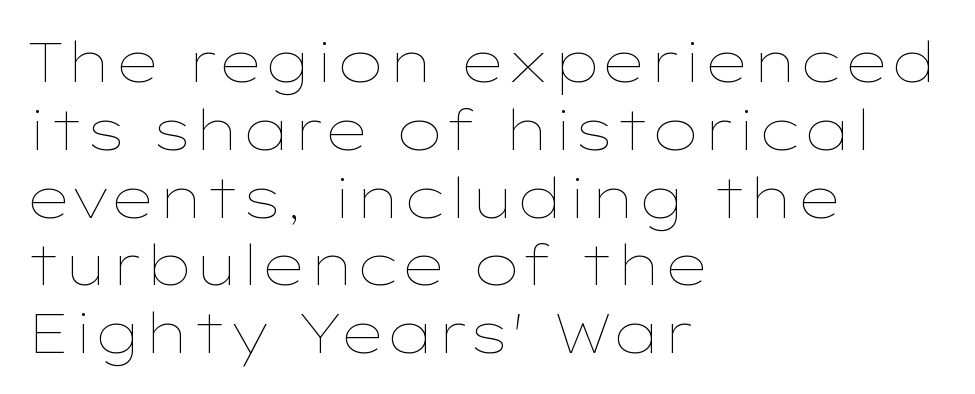
The image shows 56 px thin, wide type, upright; set left-aligned, line spacing 1.21x, normal letter spacing, not underlined; low stroke contrast and a medium x-height.
